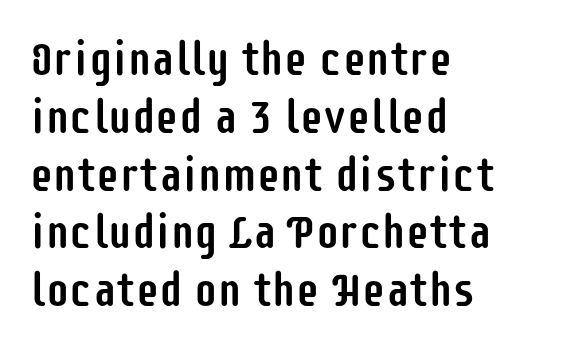
Q: Is the text italic (slanted)? A: No, it is upright.
Q: Is the typeface a serif or a sans-serif typeface? A: Sans-serif.
Q: Is the text underlined? A: No.
Q: How is the paragraph aligned? A: Left-aligned.
Q: Is the spacing between letters normal or unusually wide? A: Normal.
Q: Width (condensed, normal, or wide)? A: Condensed.
Q: Stroke contrast? A: Low.
Q: x-height? A: Large.
Q: Monospaced? A: No.
